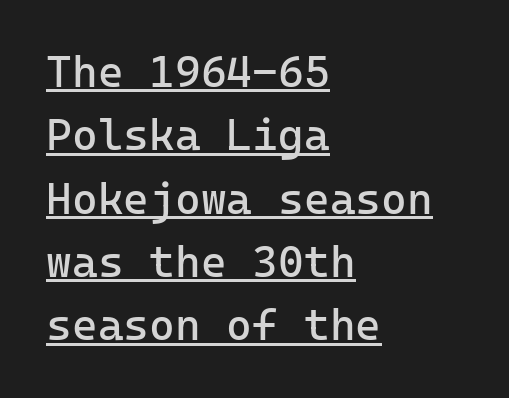
The image shows 44 px regular-weight sans-serif type, upright, monospaced; set left-aligned, normal line spacing (1.44x), normal letter spacing, underlined; low stroke contrast and a medium x-height.
